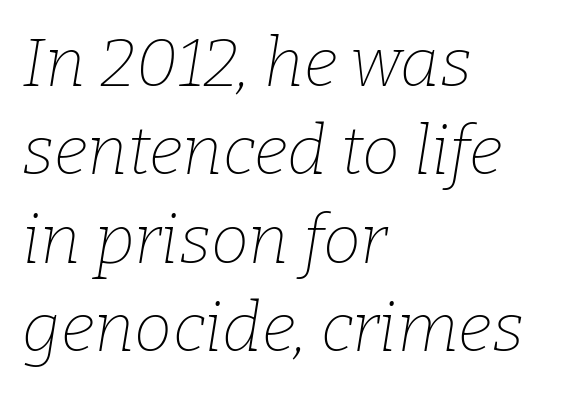
The image shows 68 px thin serif type, italic (leaning right); set left-aligned, normal line spacing (1.3x), normal letter spacing, not underlined; low stroke contrast and a medium x-height.
